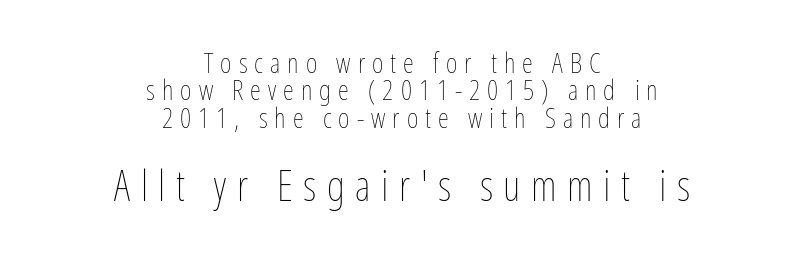
The image shows 42 px thin, condensed type, upright; set centered, tight line spacing (0.98x), unusually wide letter spacing (+0.25 em), not underlined; the second (bottom) block is 1.5x larger; low stroke contrast and a medium x-height.
